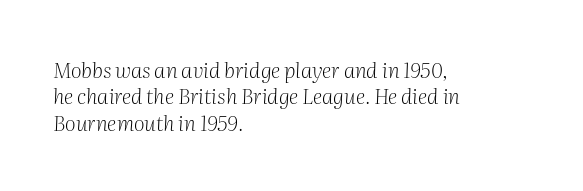
Q: Is the text bold? A: No.
Q: Is the text italic (slanted)? A: Yes, it leans right by about 2 degrees.
Q: Is the text underlined? A: No.
Q: How is the paragraph aligned? A: Left-aligned.
Q: Is the spacing between letters normal or unusually wide? A: Normal.
Q: Is the spacing between lines tight, normal or loose? A: Normal.
